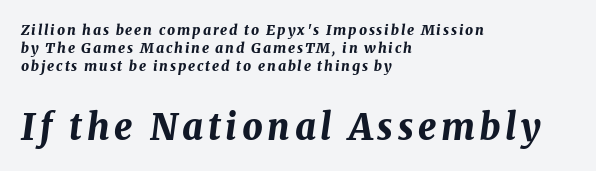
Summary of vertical rhythm: regular, with standard interline spacing. Between these two stacked blocks, the lower one wins on size. These lines are rendered in a variable-pitch font. The rendering anchors every line to the left-hand side. Notice how thick the strokes are: this is what a full bold looks like.
